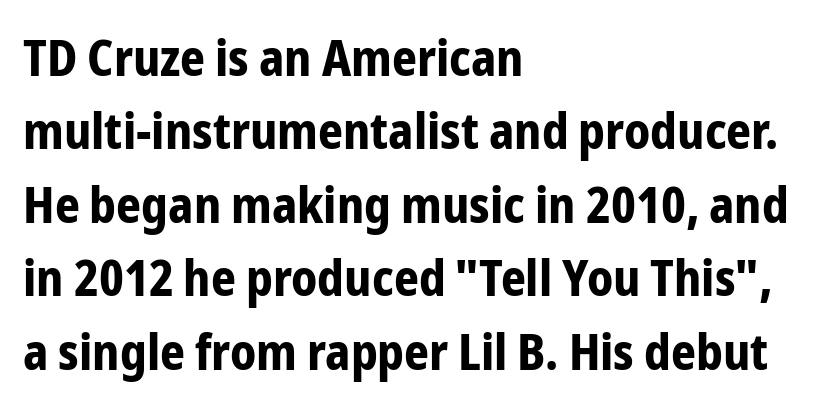
Q: Is the text bold? A: Yes.
Q: Is the text italic (slanted)? A: No, it is upright.
Q: Is the typeface a serif or a sans-serif typeface? A: Sans-serif.
Q: Is the text underlined? A: No.
Q: How is the paragraph aligned? A: Left-aligned.
Q: Is the spacing between letters normal or unusually wide? A: Normal.
Q: Is the spacing between lines tight, normal or loose? A: Normal.
Q: Width (condensed, normal, or wide)? A: Condensed.
Q: Stroke contrast? A: Low.
Q: x-height? A: Medium.
Q: Monospaced? A: No.
